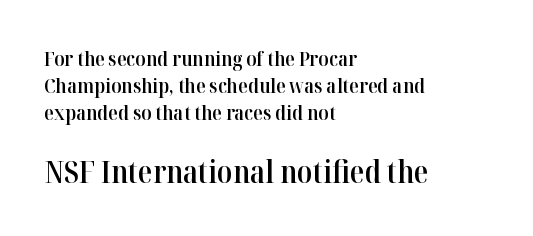
Is this a fixed-width face? No — the glyphs have proportional, varying widths. Stroke terminals: seriffed. Tracking here is standard; glyphs follow each other at the usual distance. Compare the two chunks: the lower has the greater cap height. Regular leading.
